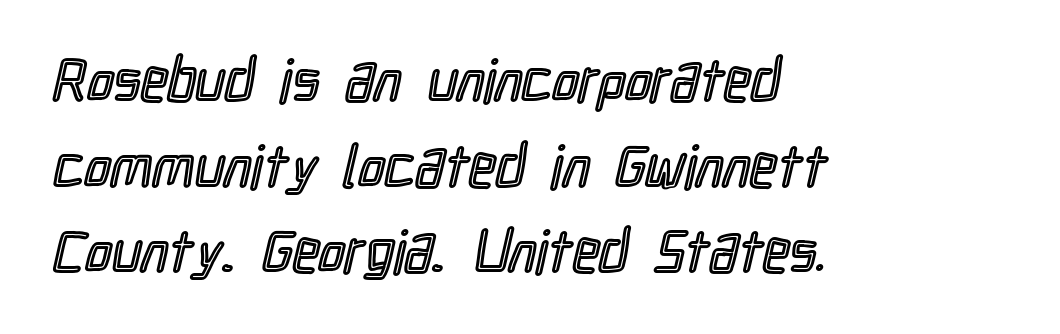
The image shows 59 px condensed type; set left-aligned, normal line spacing (1.45x), normal letter spacing, not underlined; a medium x-height.
